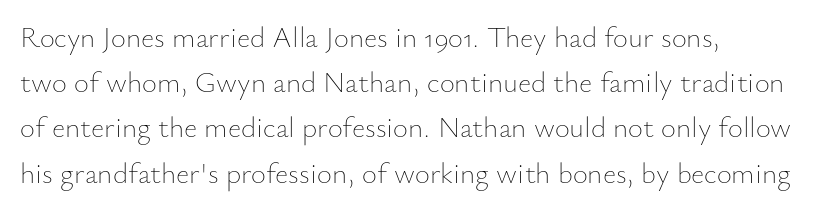
{"italic": "no", "bold": "no", "weight": "thin", "width": "normal", "stroke_contrast": "low", "x_height": "small", "monospaced": "no", "underline": "no", "align": "left", "line_spacing": "normal", "line_spacing_ratio": 1.56, "letter_spacing": "normal", "letter_spacing_em": 0.0, "glyph_px": 29}
